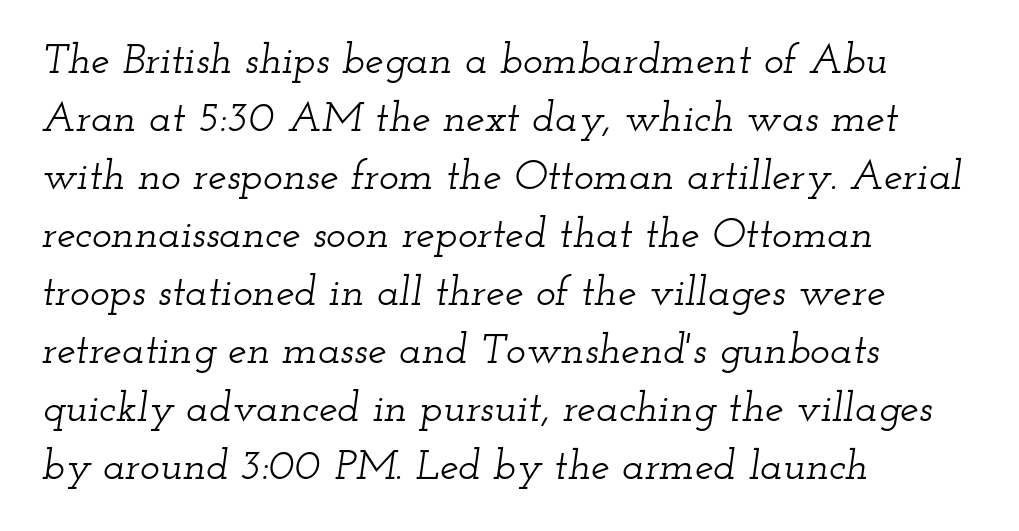
Q: Is the text italic (slanted)? A: Yes, it leans right by about 12 degrees.
Q: Is the typeface a serif or a sans-serif typeface? A: Serif.
Q: Is the text underlined? A: No.
Q: How is the paragraph aligned? A: Left-aligned.
Q: Is the spacing between letters normal or unusually wide? A: Normal.
Q: Is the spacing between lines tight, normal or loose? A: Normal.
Q: Width (condensed, normal, or wide)? A: Wide.
Q: Stroke contrast? A: Low.
Q: x-height? A: Small.
Q: Monospaced? A: No.
